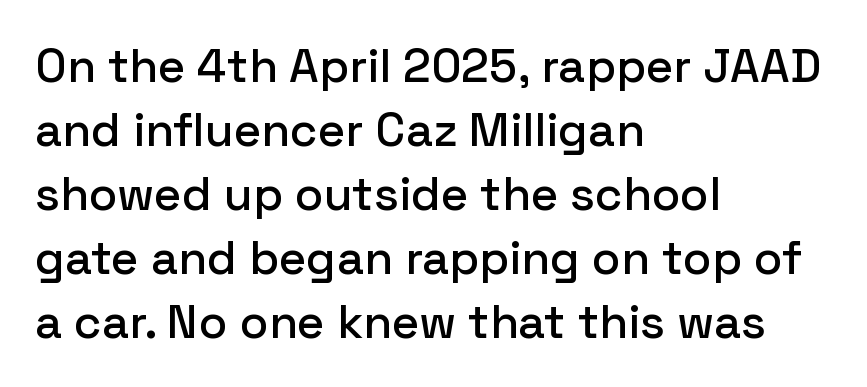
{"serif": "no", "italic": "no", "width": "normal", "stroke_contrast": "low", "x_height": "medium", "monospaced": "no", "underline": "no", "align": "left", "line_spacing": "normal", "line_spacing_ratio": 1.36, "letter_spacing": "normal", "letter_spacing_em": 0.0, "glyph_px": 47}
